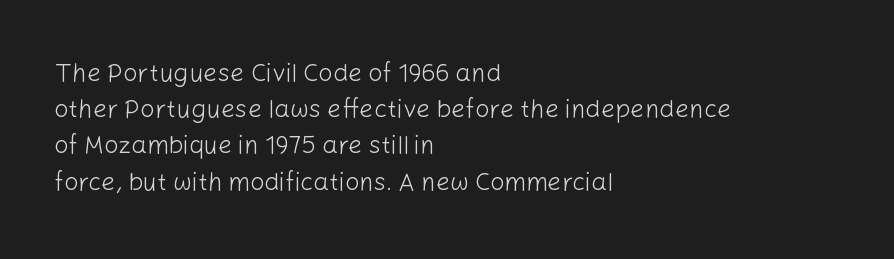
The cut favours lightness, reaching ordinary text weight at its darkest. Left-aligned paragraph, ragged on the right. There is no visible air inserted between adjacent glyphs. Has an underline been added? It has not. Upright lettering throughout. Leading matches the norm, producing a regular column.
